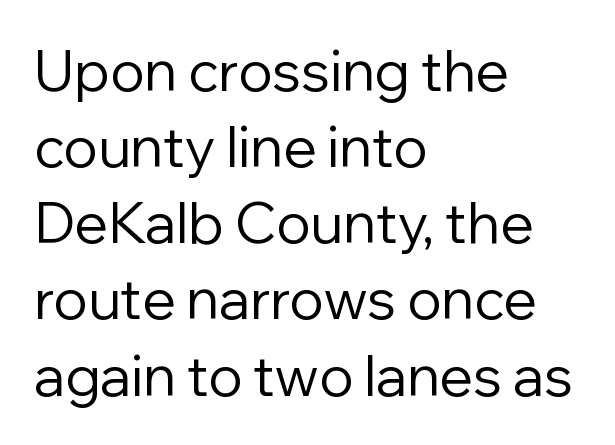
{"serif": "no", "italic": "no", "bold": "no", "weight": "regular", "width": "normal", "stroke_contrast": "low", "x_height": "medium", "monospaced": "no", "underline": "no", "align": "left", "line_spacing": "normal", "line_spacing_ratio": 1.36, "letter_spacing": "normal", "letter_spacing_em": 0.0, "glyph_px": 56}
